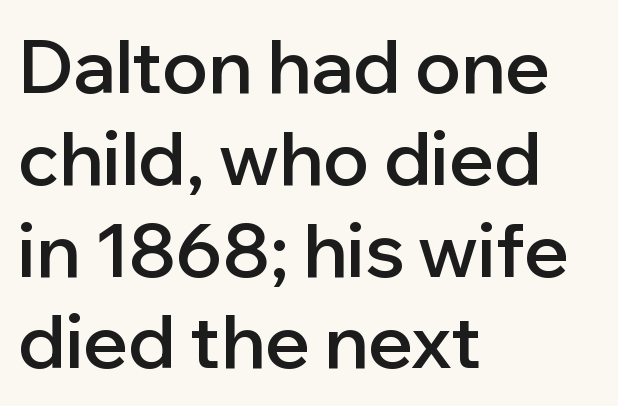
The image shows 74 px semibold sans-serif type, upright; set left-aligned, line spacing 1.24x, normal letter spacing, not underlined; low stroke contrast and a medium x-height.
